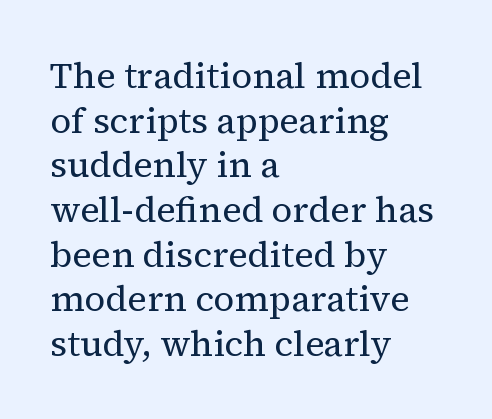
Q: Is the text bold? A: No.
Q: Is the text italic (slanted)? A: No, it is upright.
Q: Is the typeface a serif or a sans-serif typeface? A: Serif.
Q: Is the text underlined? A: No.
Q: How is the paragraph aligned? A: Left-aligned.
Q: Is the spacing between letters normal or unusually wide? A: Normal.
Q: Width (condensed, normal, or wide)? A: Normal.
Q: Stroke contrast? A: Medium.
Q: x-height? A: Medium.
Q: Monospaced? A: No.
